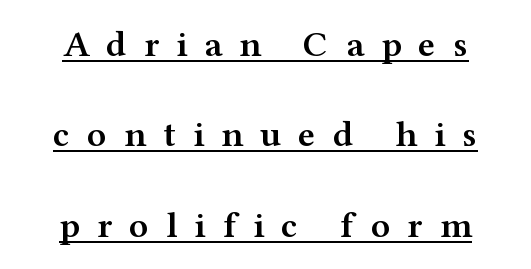
Posture: upright roman. There is plenty of visible air inserted between adjacent glyphs. The passage shown is typeset with a serif family. Emphasis by weight is partial: semibold.
